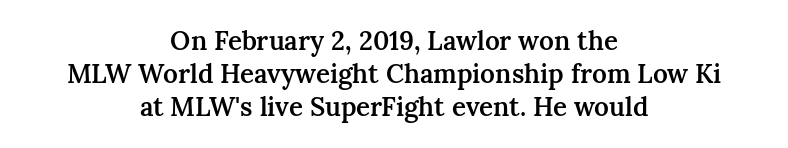
{"italic": "no", "bold": "semi", "underline": "no", "align": "center", "line_spacing": "normal", "line_spacing_ratio": 1.27, "letter_spacing": "normal", "letter_spacing_em": 0.0, "glyph_px": 26}
